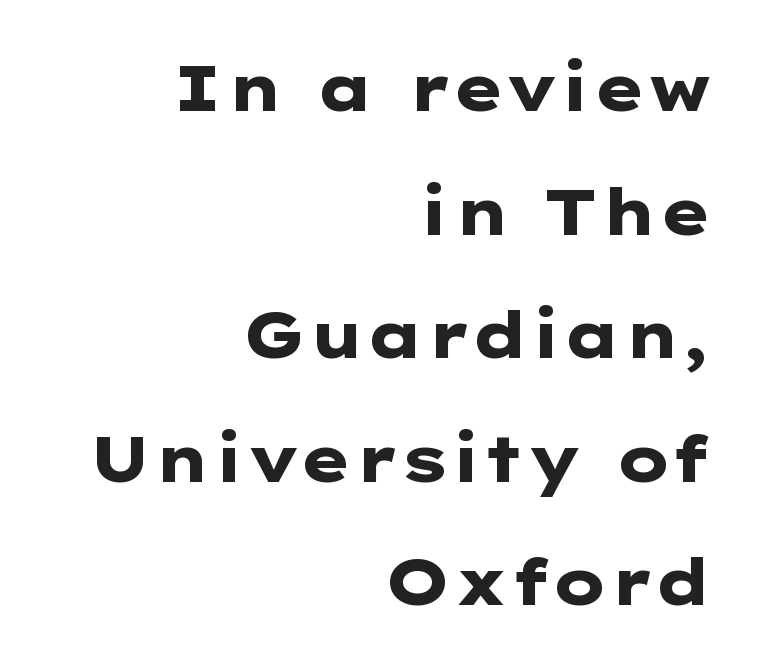
{"serif": "no", "italic": "no", "bold": "yes", "weight": "heavy", "width": "wide", "stroke_contrast": "low", "x_height": "medium", "underline": "no", "align": "right", "line_spacing": "loose", "line_spacing_ratio": 1.93, "letter_spacing": "normal", "letter_spacing_em": 0.0, "glyph_px": 64}
